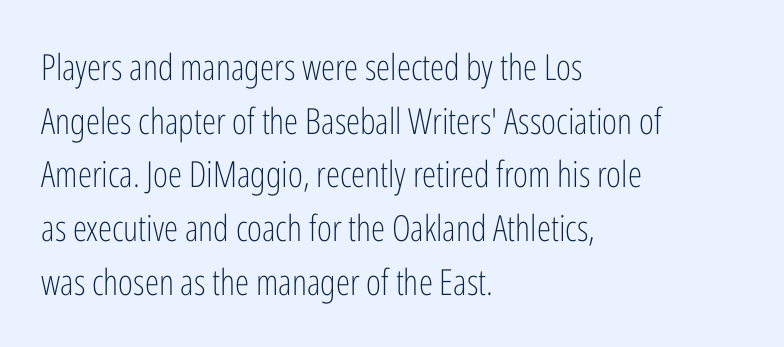
Default kerning and tracking; the words read as compact shapes. The specimen omits any rule beneath the text block's lines. Notice how the passage keeps a crisp vertical edge on the left only. Letters have the restrained weight of plain body copy at most. The letters carry no serifs — their stems end cleanly without finishing strokes.
